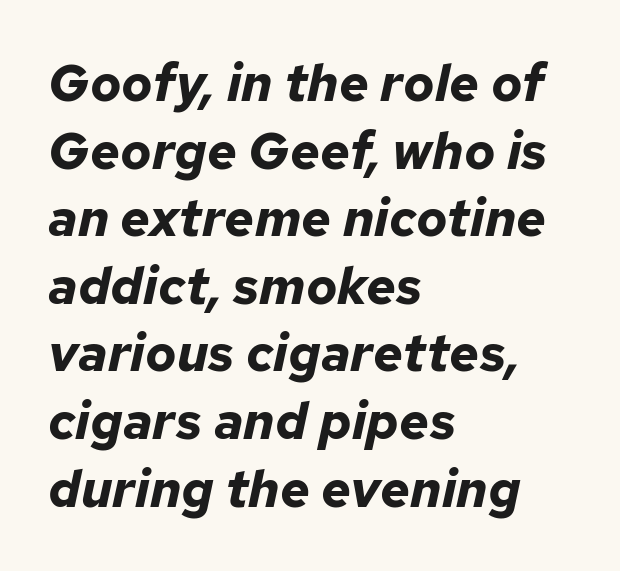
Q: Is the text bold? A: Yes.
Q: Is the text italic (slanted)? A: Yes, it leans right by about 12 degrees.
Q: Is the text underlined? A: No.
Q: How is the paragraph aligned? A: Left-aligned.
Q: Is the spacing between letters normal or unusually wide? A: Normal.
Q: Is the spacing between lines tight, normal or loose? A: Normal.
Q: Width (condensed, normal, or wide)? A: Normal.
Q: Stroke contrast? A: Low.
Q: x-height? A: Medium.
Q: Monospaced? A: No.
